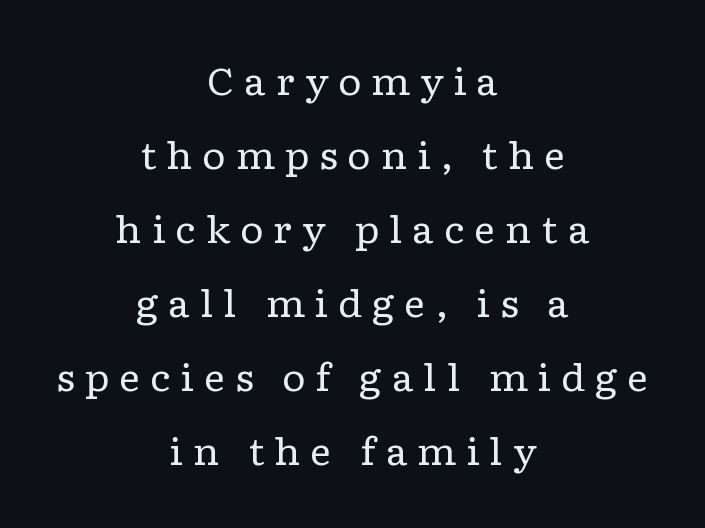
The image shows 37 px regular-weight, wide serif type, upright; set centered, loose line spacing (2.0x), unusually wide letter spacing (+0.26 em), not underlined; low stroke contrast and a medium x-height.
